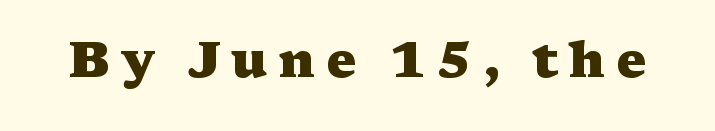
The image shows 50 px heavy, wide serif type, upright; set unusually wide letter spacing (+0.21 em), not underlined; medium stroke contrast and a medium x-height.
